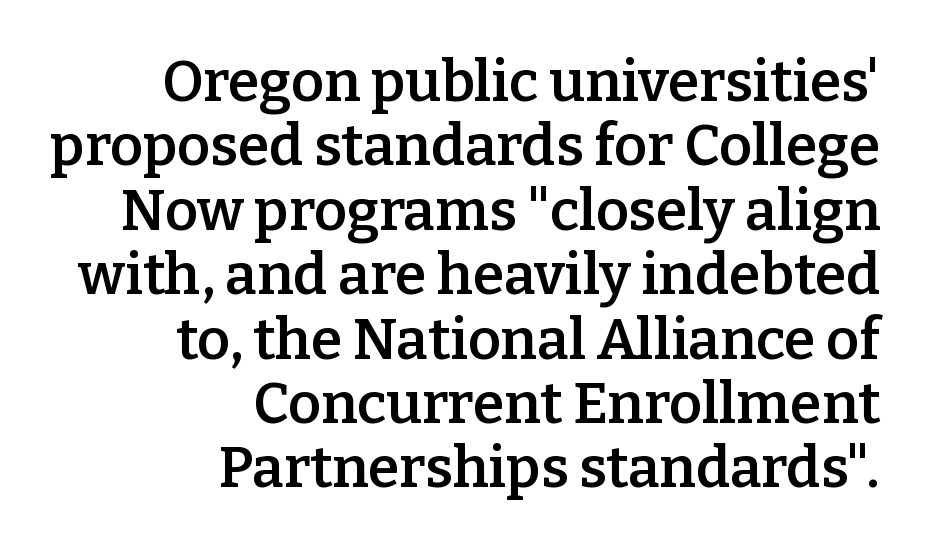
{"serif": "yes", "italic": "no", "bold": "semi", "weight": "semibold", "width": "normal", "stroke_contrast": "low", "x_height": "medium", "monospaced": "no", "underline": "no", "align": "right", "line_spacing": "tight", "line_spacing_ratio": 1.13, "letter_spacing": "normal", "letter_spacing_em": 0.0, "glyph_px": 57}
